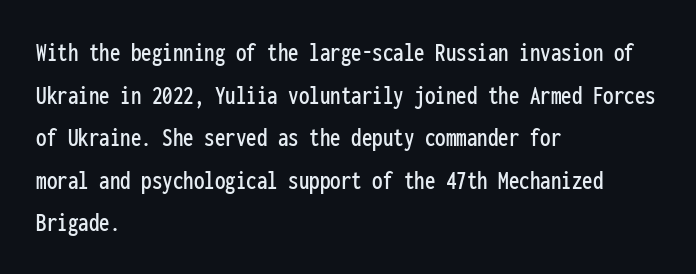
The image shows 28 px condensed sans-serif type, upright, monospaced; set left-aligned, normal line spacing (1.52x), normal letter spacing, not underlined; low stroke contrast and a medium x-height.
